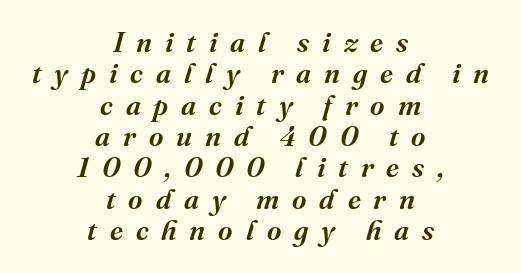
Q: Is the text bold? A: Semi-bold.
Q: Is the text italic (slanted)? A: Yes, it leans right by about 16 degrees.
Q: Is the typeface a serif or a sans-serif typeface? A: Serif.
Q: Is the text underlined? A: No.
Q: How is the paragraph aligned? A: Centered.
Q: Is the spacing between letters normal or unusually wide? A: Unusually wide.
Q: Is the spacing between lines tight, normal or loose? A: Tight.
Q: Width (condensed, normal, or wide)? A: Normal.
Q: Stroke contrast? A: Medium.
Q: x-height? A: Medium.
Q: Monospaced? A: No.
